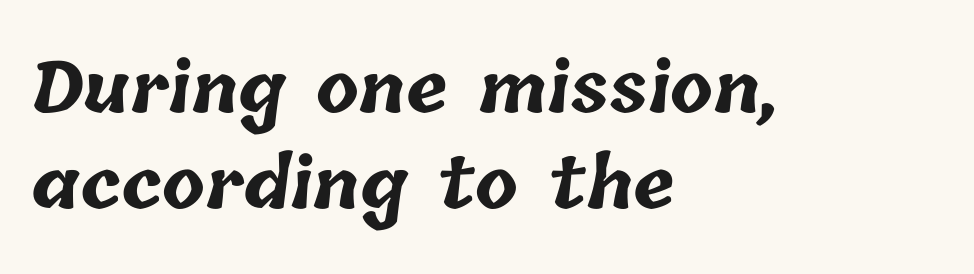
What's the leading like? Ordinary, nothing unusual. Heavy-handed strokes throughout: this text is bold. Does the copy run flush right? No — it runs flush left. How are the letters spaced? Ordinarily, with no added tracking.
